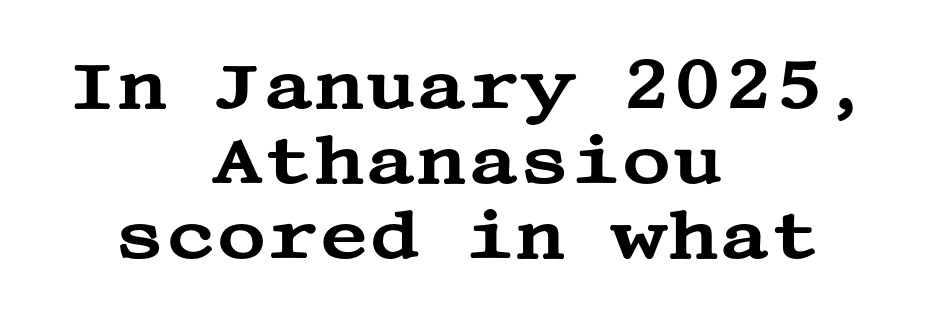
{"serif": "yes", "italic": "no", "width": "wide", "stroke_contrast": "medium", "x_height": "large", "underline": "no", "align": "center", "line_spacing": "tight", "line_spacing_ratio": 1.09, "letter_spacing": "normal", "letter_spacing_em": 0.0, "glyph_px": 69}
